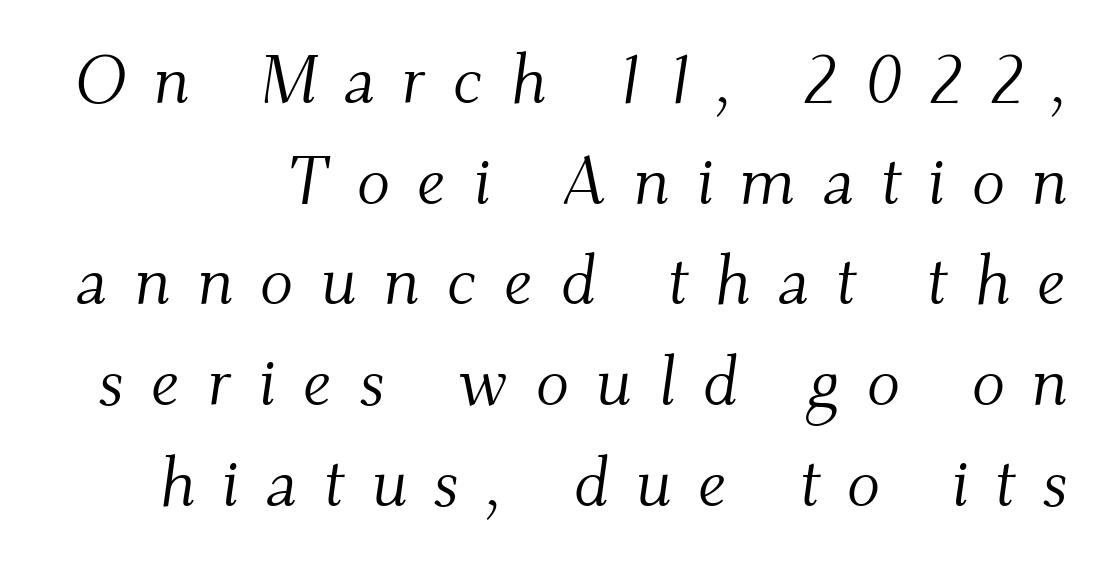
The face used here is proportionally spaced, like ordinary book or web type. The passage shown stacks its lines at a standard gap. This rendering employs a face with finishing strokes, i.e., a serif. Any mark beneath the type? The region is blank.
